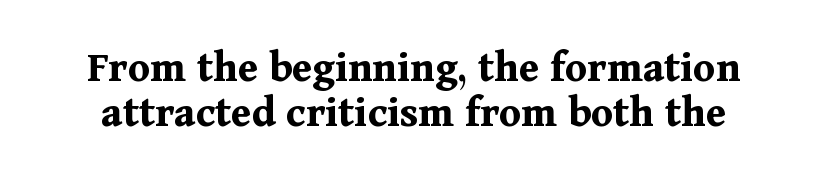
The image shows 45 px bold serif type, upright; set tight line spacing (1.0x), normal letter spacing, not underlined; medium stroke contrast and a medium x-height.
